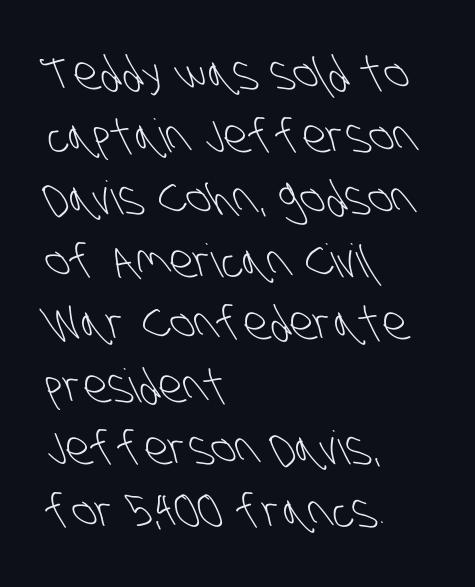
The image shows 46 px light, condensed sans-serif type; set left-aligned, normal line spacing (1.36x), normal letter spacing, not underlined; low stroke contrast and a large x-height.
